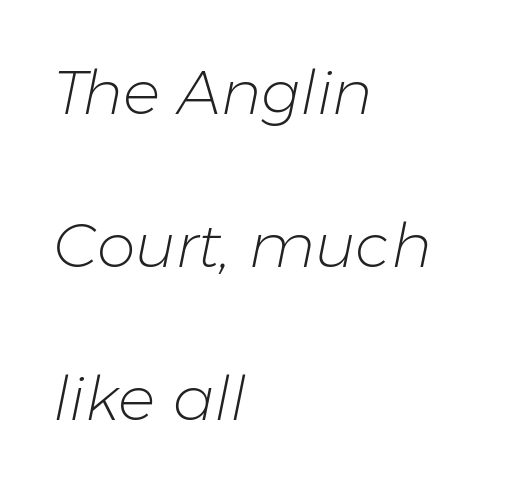
{"italic": "yes", "lean": "right", "slant_degrees": 11, "bold": "no", "weight": "light", "width": "normal", "stroke_contrast": "low", "x_height": "medium", "monospaced": "no", "underline": "no", "align": "left", "line_spacing": "loose", "line_spacing_ratio": 2.47, "letter_spacing": "normal", "letter_spacing_em": 0.0, "glyph_px": 62}
